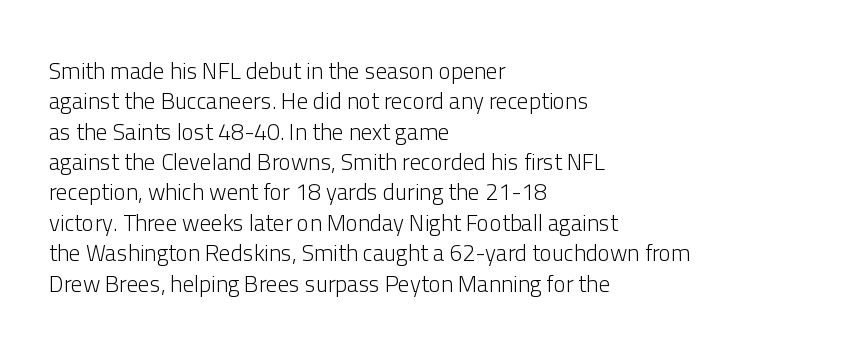
The space directly below the letters is spotless. Caption: standard tracking, unaltered. Vertically, the passage feels balanced, rows spaced as you'd expect. Does the lettering tilt? It doesn't — this is upright.
